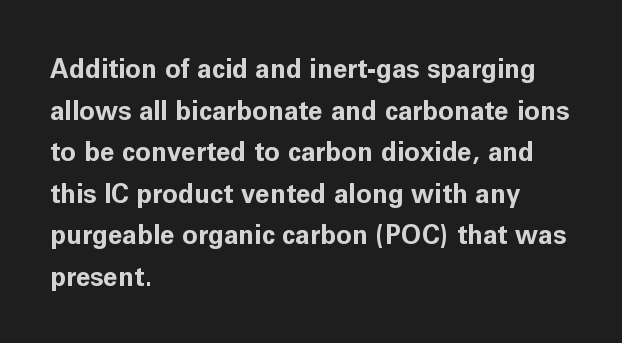
{"italic": "no", "bold": "yes", "underline": "no", "align": "left", "line_spacing": "normal", "line_spacing_ratio": 1.6, "letter_spacing": "normal", "letter_spacing_em": 0.0, "glyph_px": 26}
